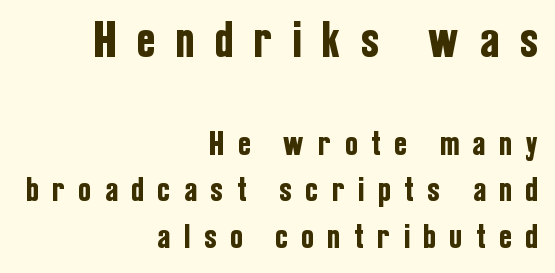
{"serif": "no", "italic": "no", "width": "condensed", "stroke_contrast": "low", "x_height": "medium", "monospaced": "no", "underline": "no", "align": "right", "line_spacing": "normal", "line_spacing_ratio": 1.32, "letter_spacing": "wide", "letter_spacing_em": 0.42, "larger_block": "first", "size_ratio": 1.49, "glyph_px": 52}
